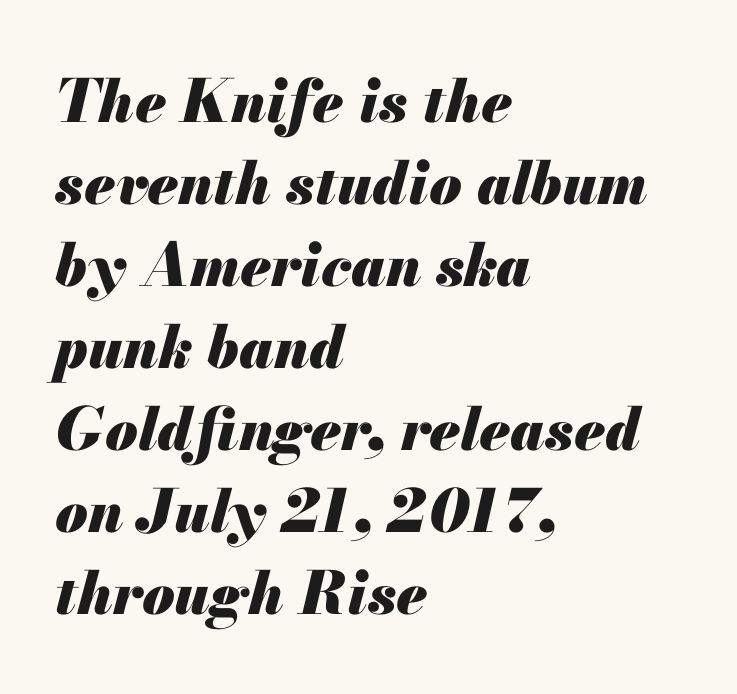
Q: Is the text bold? A: Yes.
Q: Is the text italic (slanted)? A: Yes, it leans right by about 13 degrees.
Q: Is the text underlined? A: No.
Q: How is the paragraph aligned? A: Left-aligned.
Q: Is the spacing between letters normal or unusually wide? A: Normal.
Q: Is the spacing between lines tight, normal or loose? A: Normal.
Q: Width (condensed, normal, or wide)? A: Normal.
Q: Stroke contrast? A: Medium.
Q: x-height? A: Small.
Q: Monospaced? A: No.
